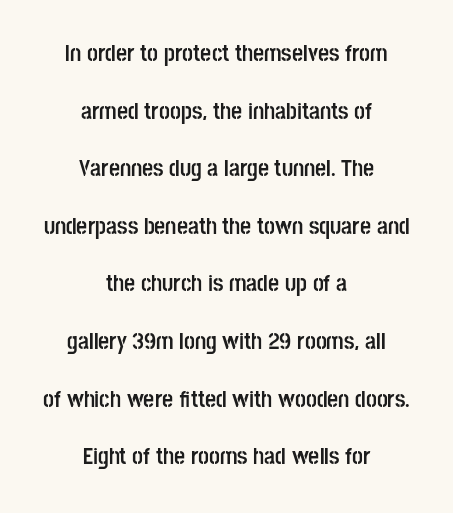
Q: Is the text bold? A: Yes.
Q: Is the text italic (slanted)? A: No, it is upright.
Q: Is the text underlined? A: No.
Q: How is the paragraph aligned? A: Centered.
Q: Is the spacing between letters normal or unusually wide? A: Normal.
Q: Is the spacing between lines tight, normal or loose? A: Loose.
